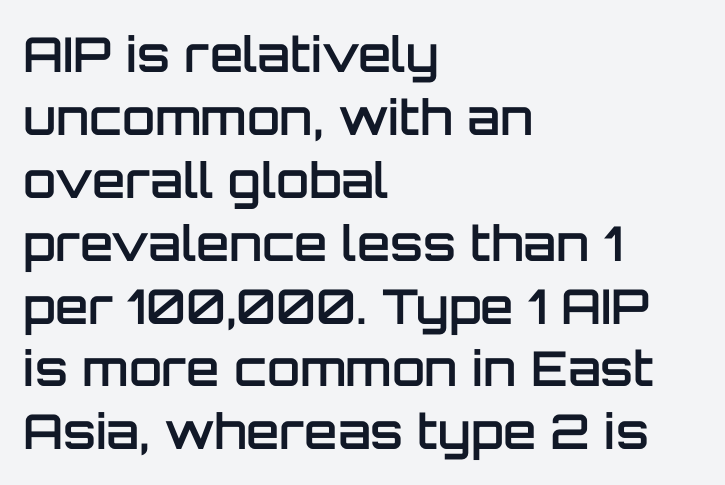
Q: Is the text bold? A: Semi-bold.
Q: Is the text italic (slanted)? A: No, it is upright.
Q: Is the typeface a serif or a sans-serif typeface? A: Sans-serif.
Q: Is the text underlined? A: No.
Q: How is the paragraph aligned? A: Left-aligned.
Q: Is the spacing between letters normal or unusually wide? A: Normal.
Q: Is the spacing between lines tight, normal or loose? A: Normal.
Q: Width (condensed, normal, or wide)? A: Normal.
Q: Stroke contrast? A: Low.
Q: x-height? A: Large.
Q: Monospaced? A: No.
